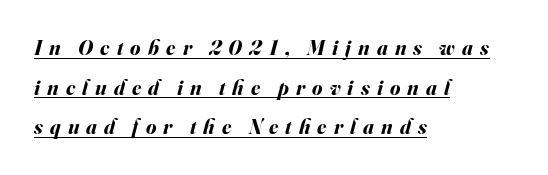
The image shows 21 px bold type, italic (leaning right); set left-aligned, line spacing 1.89x, unusually wide letter spacing (+0.34 em), underlined.
